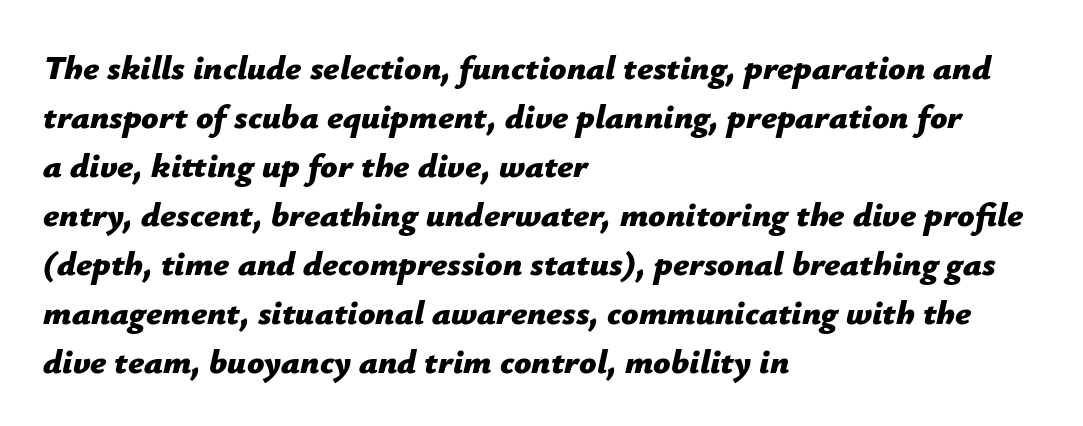
{"italic": "yes", "lean": "right", "slant_degrees": 12, "bold": "yes", "weight": "bold", "width": "normal", "stroke_contrast": "low", "x_height": "medium", "monospaced": "no", "underline": "no", "align": "left", "line_spacing": "normal", "line_spacing_ratio": 1.44, "letter_spacing": "normal", "letter_spacing_em": 0.0, "glyph_px": 34}
